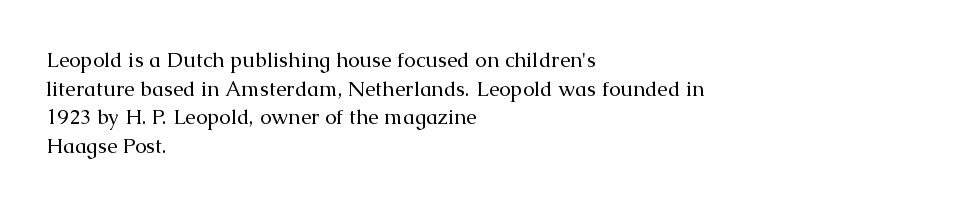
Line beginnings align vertically; line endings do not. Whoever set this chose a conventional vertical rhythm. Stroke mass is kept to a normal reading level or below. Nobody touched the tracking dial on this one.
